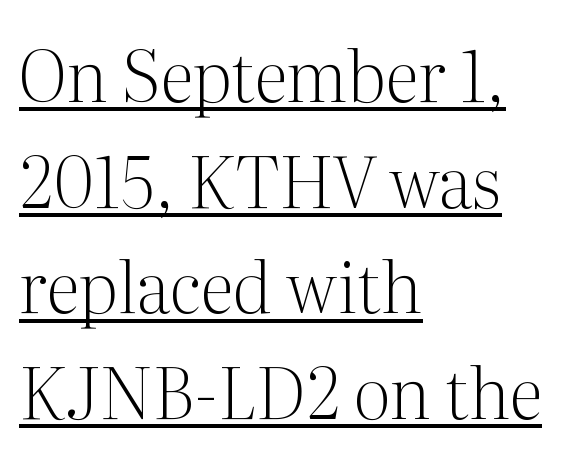
Q: Is the text bold? A: No.
Q: Is the text italic (slanted)? A: No, it is upright.
Q: Is the typeface a serif or a sans-serif typeface? A: Serif.
Q: Is the text underlined? A: Yes.
Q: How is the paragraph aligned? A: Left-aligned.
Q: Is the spacing between letters normal or unusually wide? A: Normal.
Q: Is the spacing between lines tight, normal or loose? A: Normal.
Q: Width (condensed, normal, or wide)? A: Normal.
Q: Stroke contrast? A: Medium.
Q: x-height? A: Medium.
Q: Monospaced? A: No.
